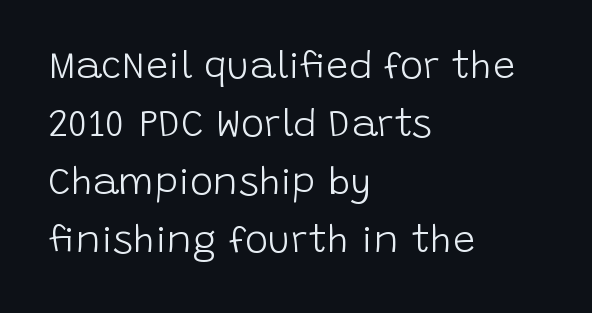
Letters have the restrained weight of plain body copy at most. Spacing verdict: proportional, widths tailored to each character. The designer left line spacing at the default. Every stem runs plumb, perpendicular to the baseline.
